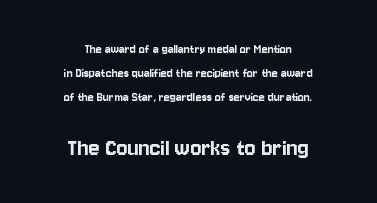
{"italic": "no", "underline": "no", "align": "center", "line_spacing_ratio": 1.71, "letter_spacing": "normal", "letter_spacing_em": 0.0, "larger_block": "second", "size_ratio": 1.86, "glyph_px": 26}
